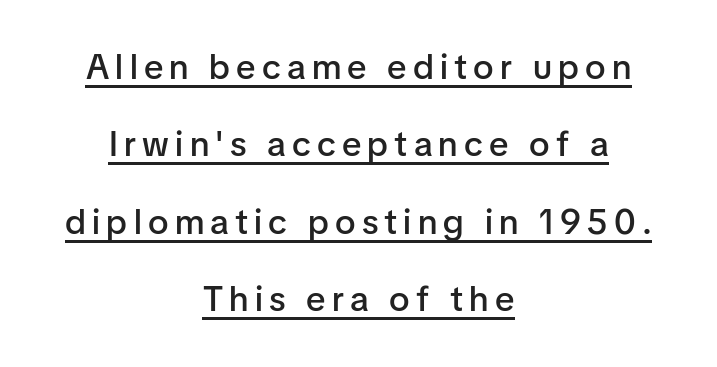
Q: Is the text bold? A: Semi-bold.
Q: Is the text italic (slanted)? A: No, it is upright.
Q: Is the typeface a serif or a sans-serif typeface? A: Sans-serif.
Q: Is the text underlined? A: Yes.
Q: How is the paragraph aligned? A: Centered.
Q: Is the spacing between lines tight, normal or loose? A: Loose.
Q: Width (condensed, normal, or wide)? A: Normal.
Q: Stroke contrast? A: Low.
Q: x-height? A: Medium.
Q: Monospaced? A: No.
